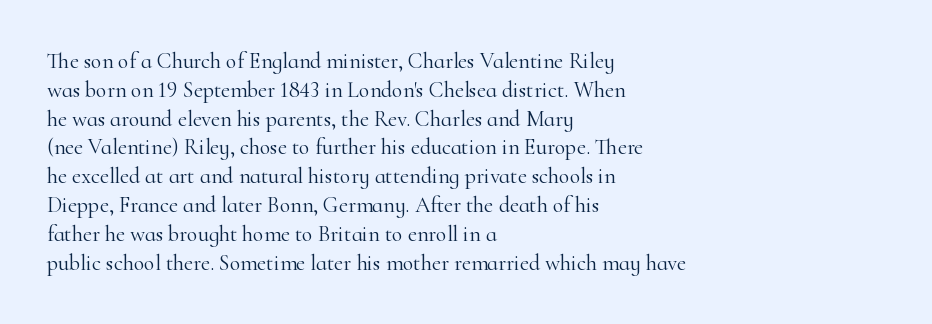
Q: Is the text bold? A: No.
Q: Is the text italic (slanted)? A: No, it is upright.
Q: Is the text underlined? A: No.
Q: How is the paragraph aligned? A: Left-aligned.
Q: Is the spacing between letters normal or unusually wide? A: Normal.
Q: Is the spacing between lines tight, normal or loose? A: Normal.
